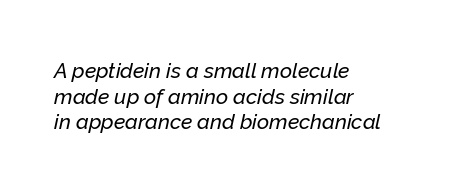
{"italic": "yes", "lean": "right", "slant_degrees": 12, "underline": "no", "align": "left", "line_spacing_ratio": 1.22, "letter_spacing": "normal", "letter_spacing_em": 0.0, "glyph_px": 21}
